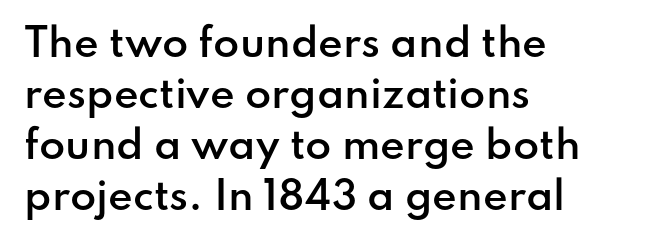
Q: Is the text bold? A: Semi-bold.
Q: Is the text italic (slanted)? A: No, it is upright.
Q: Is the typeface a serif or a sans-serif typeface? A: Sans-serif.
Q: Is the text underlined? A: No.
Q: How is the paragraph aligned? A: Left-aligned.
Q: Is the spacing between letters normal or unusually wide? A: Normal.
Q: Is the spacing between lines tight, normal or loose? A: Normal.
Q: Width (condensed, normal, or wide)? A: Normal.
Q: Stroke contrast? A: Low.
Q: x-height? A: Small.
Q: Monospaced? A: No.
